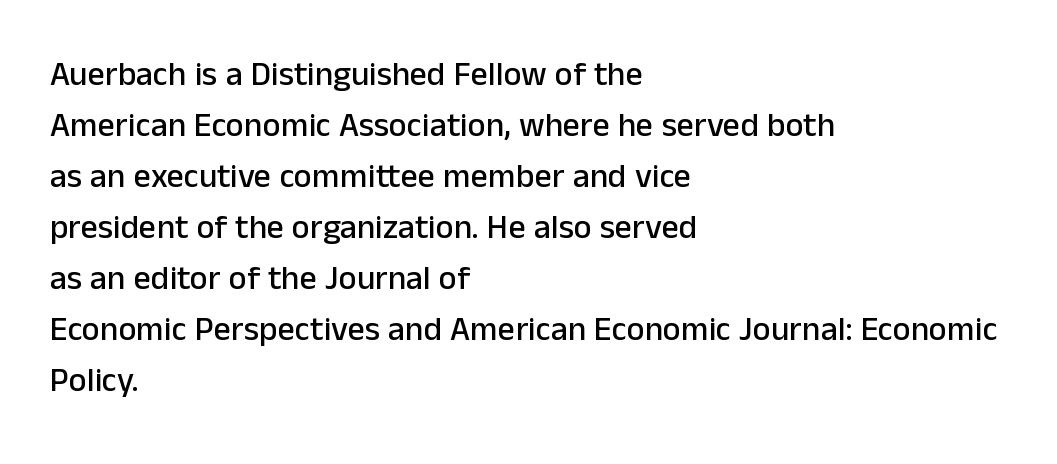
The image shows 34 px sans-serif type, upright; set left-aligned, normal line spacing (1.5x), normal letter spacing, not underlined; low stroke contrast and a medium x-height.
